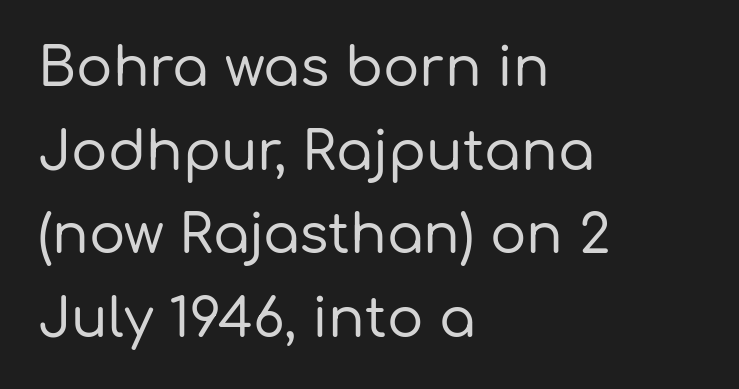
{"serif": "no", "italic": "no", "width": "normal", "stroke_contrast": "low", "x_height": "medium", "monospaced": "no", "underline": "no", "align": "left", "line_spacing": "normal", "line_spacing_ratio": 1.55, "letter_spacing": "normal", "letter_spacing_em": 0.0, "glyph_px": 54}
